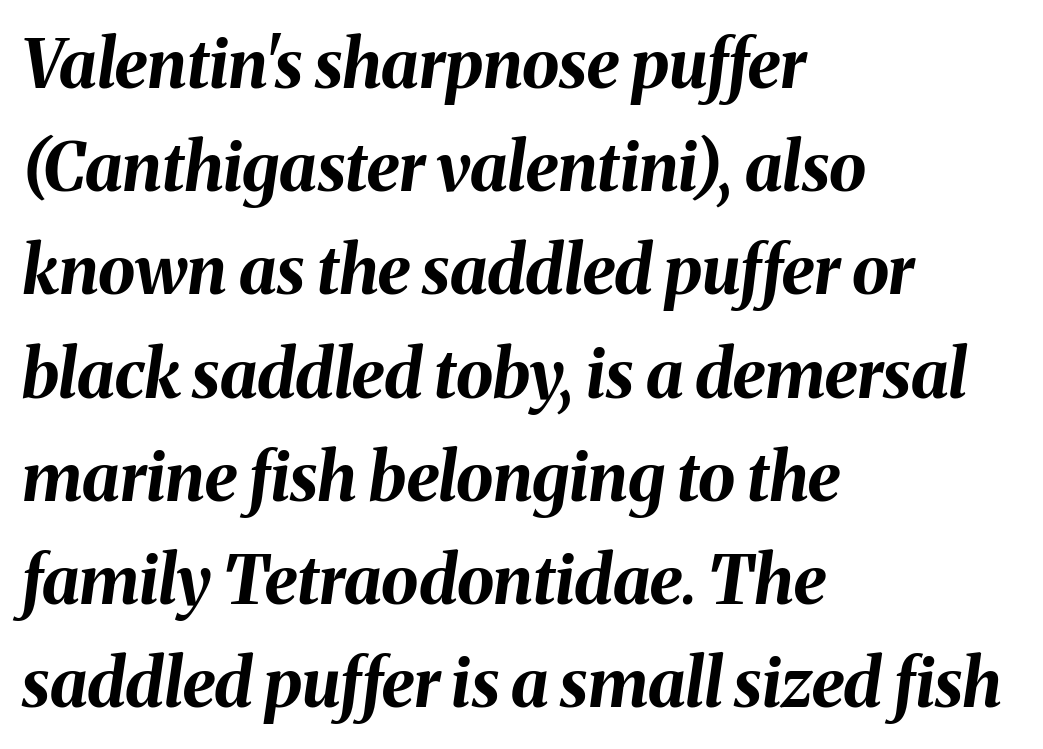
The image shows 67 px bold type, italic (leaning right); set left-aligned, normal line spacing (1.54x), normal letter spacing, not underlined; medium stroke contrast and a medium x-height.
